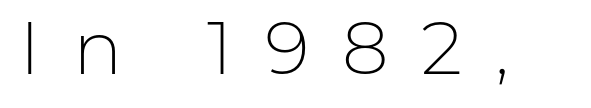
The image shows 74 px light sans-serif type, upright; set unusually wide letter spacing (+0.44 em), not underlined; low stroke contrast and a medium x-height.
